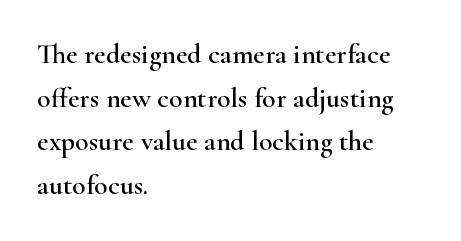
A classic flush-left, rag-right setting is used for this passage. Vertically, the passage feels balanced, rows spaced as you'd expect. The rendering keeps characters at their native spacing. Beneath every word, the page is bare. The letters stand upright; this is a roman face.
